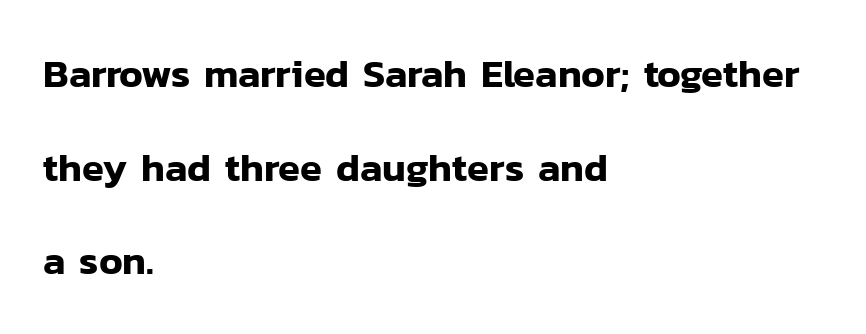
{"serif": "no", "italic": "no", "width": "normal", "stroke_contrast": "low", "x_height": "medium", "monospaced": "no", "underline": "no", "align": "left", "line_spacing": "loose", "line_spacing_ratio": 2.34, "letter_spacing": "normal", "letter_spacing_em": 0.0, "glyph_px": 40}
